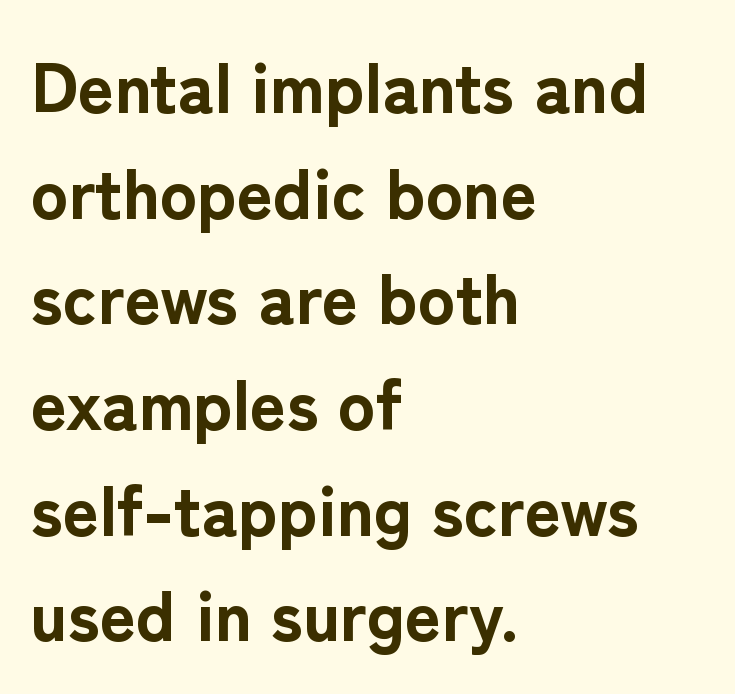
{"serif": "no", "italic": "no", "bold": "yes", "weight": "bold", "width": "normal", "stroke_contrast": "low", "x_height": "medium", "monospaced": "no", "underline": "no", "align": "left", "line_spacing": "normal", "line_spacing_ratio": 1.51, "letter_spacing": "normal", "letter_spacing_em": 0.0, "glyph_px": 70}
